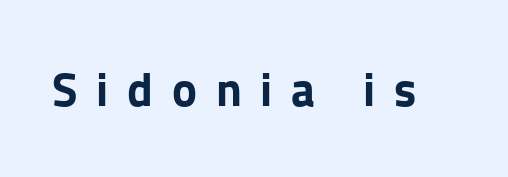
{"serif": "no", "italic": "no", "bold": "yes", "weight": "bold", "width": "normal", "stroke_contrast": "low", "x_height": "medium", "monospaced": "no", "underline": "no", "letter_spacing": "wide", "letter_spacing_em": 0.4, "glyph_px": 47}
